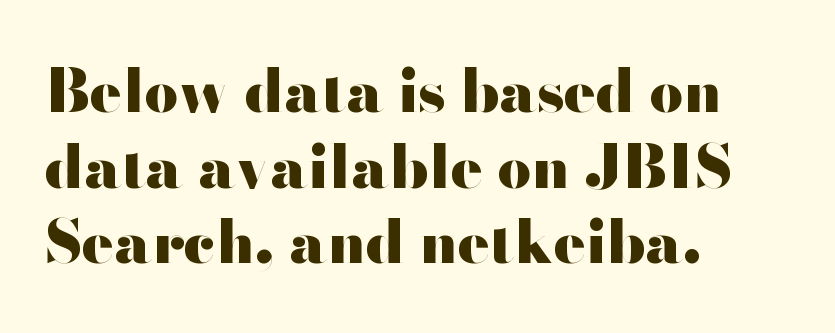
{"serif": "no", "italic": "no", "bold": "yes", "weight": "heavy", "width": "wide", "stroke_contrast": "high", "x_height": "small", "monospaced": "no", "underline": "no", "align": "left", "line_spacing": "normal", "line_spacing_ratio": 1.28, "letter_spacing": "normal", "letter_spacing_em": 0.0, "glyph_px": 59}
